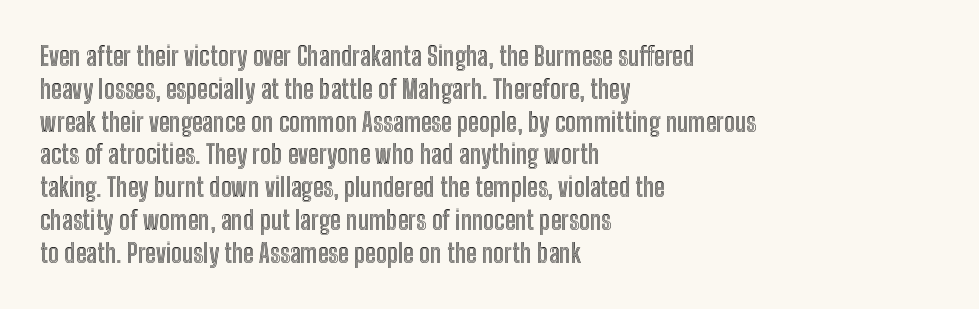
{"italic": "no", "underline": "no", "align": "left", "line_spacing": "normal", "line_spacing_ratio": 1.26, "letter_spacing": "normal", "letter_spacing_em": 0.0, "glyph_px": 26}
